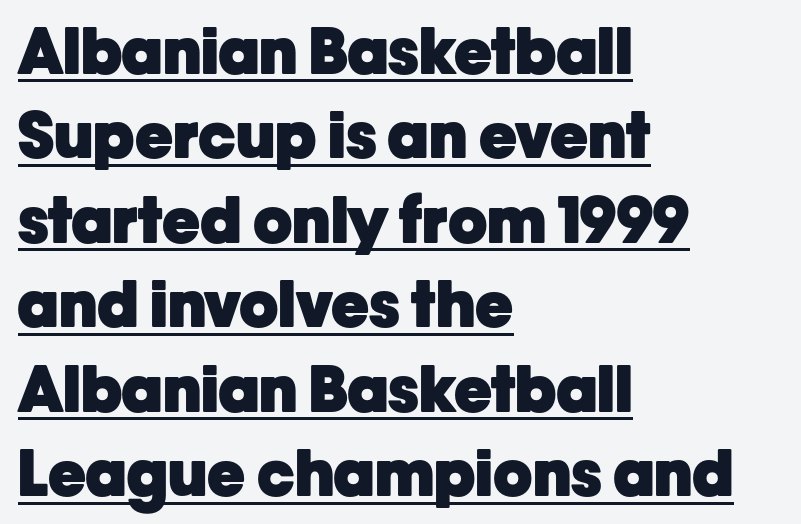
{"serif": "no", "italic": "no", "bold": "yes", "weight": "heavy", "width": "normal", "stroke_contrast": "low", "x_height": "medium", "monospaced": "no", "underline": "yes", "align": "left", "line_spacing": "normal", "line_spacing_ratio": 1.32, "letter_spacing": "normal", "letter_spacing_em": 0.0, "glyph_px": 64}
